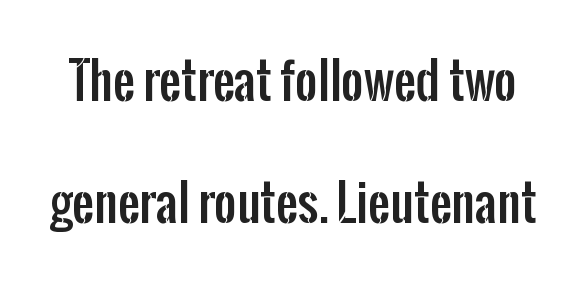
Caption: standard tracking, unaltered. If you drew a line through each stem, it would be perfectly vertical. Each letter's strokes conclude bluntly, with no projecting serifs. Notice the wide empty band between every row — that's loose leading. Think of a printed novel: that variable character pitch is what you see here. Honestly, there is no underline to notice here at all.
